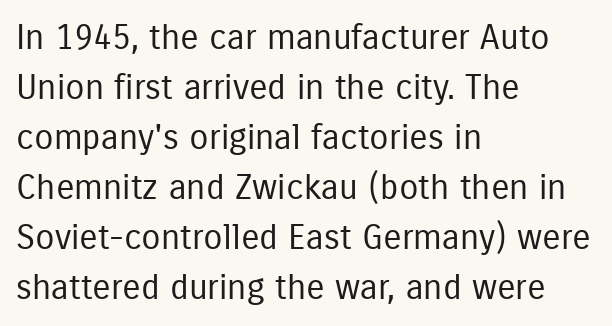
Letters have the restrained weight of plain body copy at most. This is the regular roman posture of the typeface. The type is set solid horizontally, with unmodified tracking. Is the block centered? No — it sits flush against the left margin.
